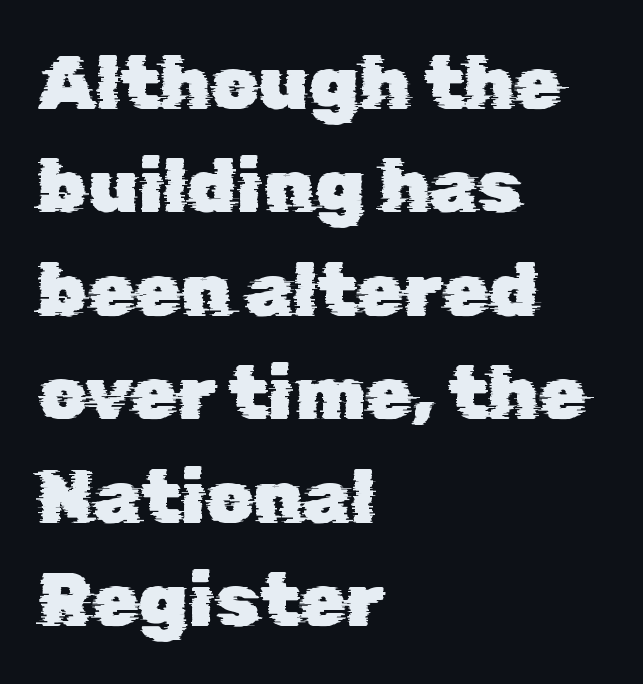
The image shows 75 px sans-serif type; set left-aligned, normal line spacing (1.38x), normal letter spacing, not underlined; low stroke contrast and a medium x-height.
